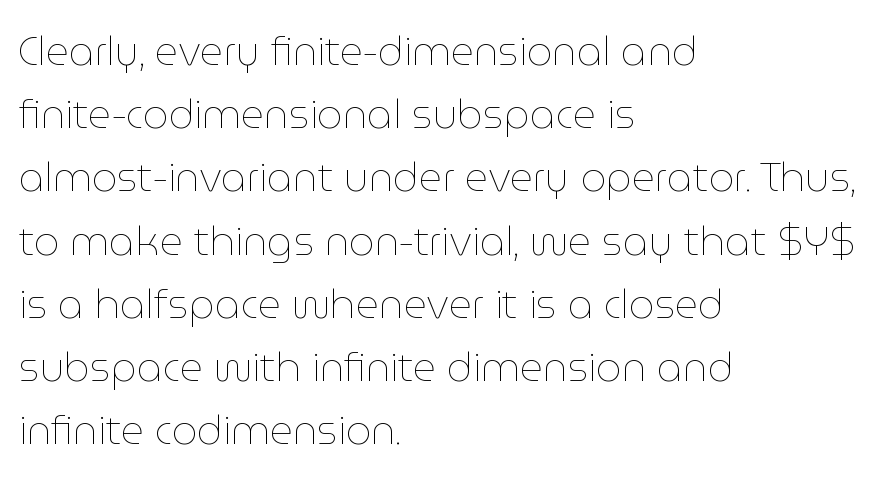
Q: Is the text bold? A: No.
Q: Is the text italic (slanted)? A: No, it is upright.
Q: Is the text underlined? A: No.
Q: How is the paragraph aligned? A: Left-aligned.
Q: Is the spacing between letters normal or unusually wide? A: Normal.
Q: Is the spacing between lines tight, normal or loose? A: Normal.
Q: Width (condensed, normal, or wide)? A: Normal.
Q: Stroke contrast? A: Low.
Q: x-height? A: Medium.
Q: Monospaced? A: No.
